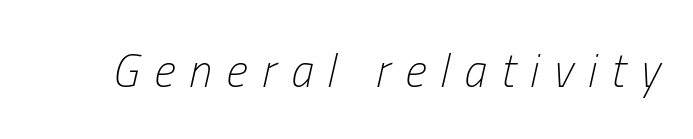
Q: Is the text bold? A: No.
Q: Is the text italic (slanted)? A: Yes, it leans right by about 13 degrees.
Q: Is the text underlined? A: No.
Q: Is the spacing between letters normal or unusually wide? A: Unusually wide.
Q: Width (condensed, normal, or wide)? A: Condensed.
Q: Stroke contrast? A: Low.
Q: x-height? A: Medium.
Q: Monospaced? A: No.
